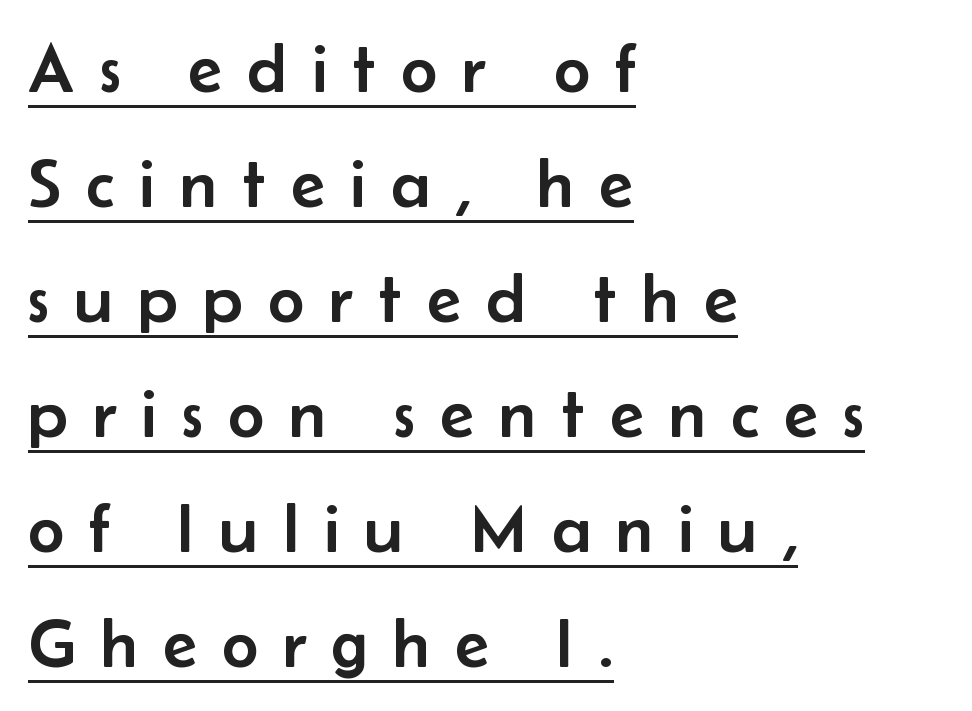
Q: Is the text italic (slanted)? A: No, it is upright.
Q: Is the typeface a serif or a sans-serif typeface? A: Sans-serif.
Q: Is the text underlined? A: Yes.
Q: How is the paragraph aligned? A: Left-aligned.
Q: Is the spacing between letters normal or unusually wide? A: Unusually wide.
Q: Is the spacing between lines tight, normal or loose? A: Normal.
Q: Width (condensed, normal, or wide)? A: Normal.
Q: Stroke contrast? A: Low.
Q: x-height? A: Small.
Q: Monospaced? A: No.
